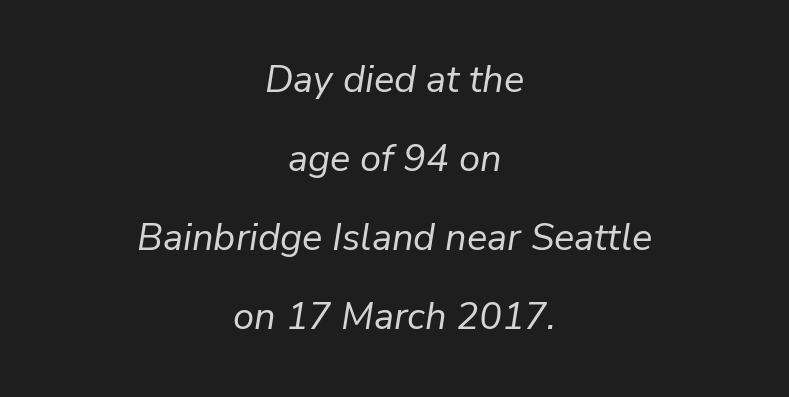
{"italic": "yes", "lean": "right", "slant_degrees": 9, "bold": "no", "weight": "regular", "width": "normal", "stroke_contrast": "low", "x_height": "medium", "monospaced": "no", "underline": "no", "align": "center", "line_spacing": "loose", "line_spacing_ratio": 2.08, "letter_spacing": "normal", "letter_spacing_em": 0.0, "glyph_px": 38}
